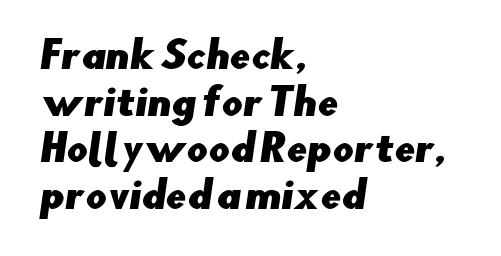
The image shows 37 px sans-serif type; set left-aligned, normal line spacing (1.26x), normal letter spacing, not underlined; low stroke contrast and a small x-height.
